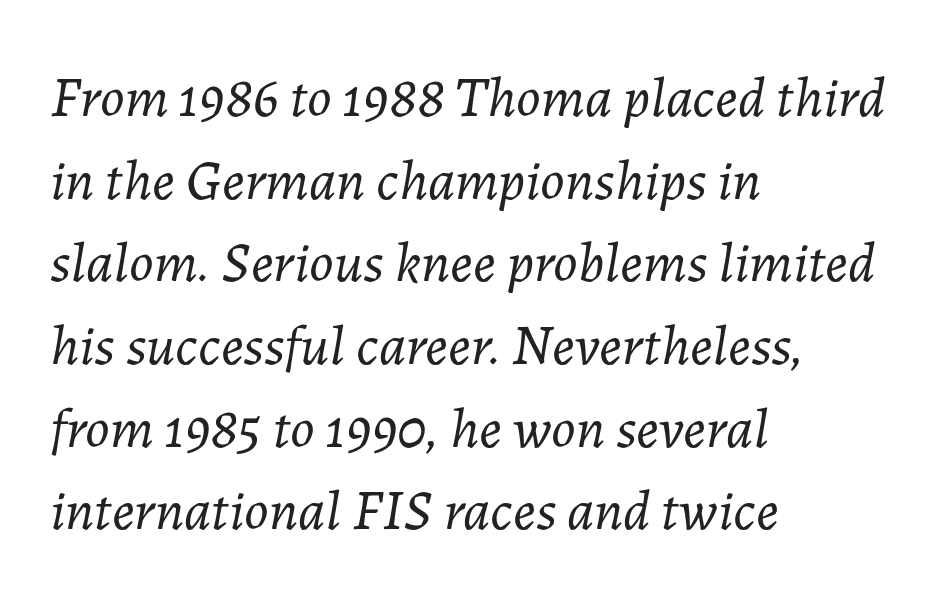
{"italic": "yes", "lean": "right", "slant_degrees": 7, "bold": "no", "weight": "light", "width": "normal", "stroke_contrast": "low", "x_height": "medium", "monospaced": "no", "underline": "no", "align": "left", "line_spacing": "normal", "line_spacing_ratio": 1.45, "letter_spacing": "normal", "letter_spacing_em": 0.0, "glyph_px": 57}
